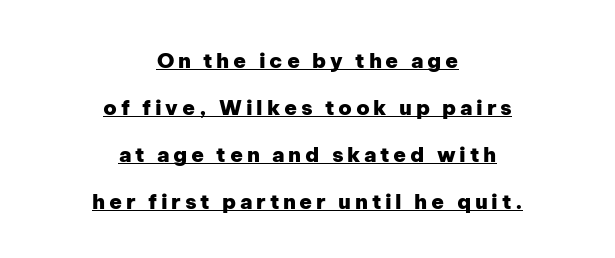
Q: Is the text bold? A: Yes.
Q: Is the text italic (slanted)? A: No, it is upright.
Q: Is the text underlined? A: Yes.
Q: How is the paragraph aligned? A: Centered.
Q: Is the spacing between lines tight, normal or loose? A: Loose.
